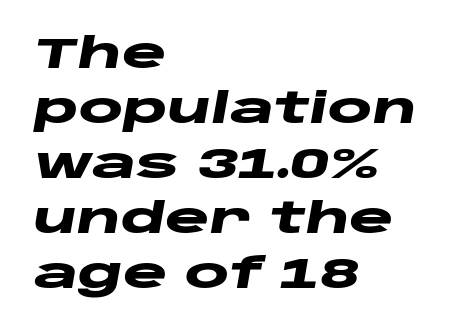
This sample uses plain, unmodified letter spacing. A normal amount of white space separates one row of letters from the next. Each line starts at the same left margin while the right side varies. Check under the words: just untouched page.
